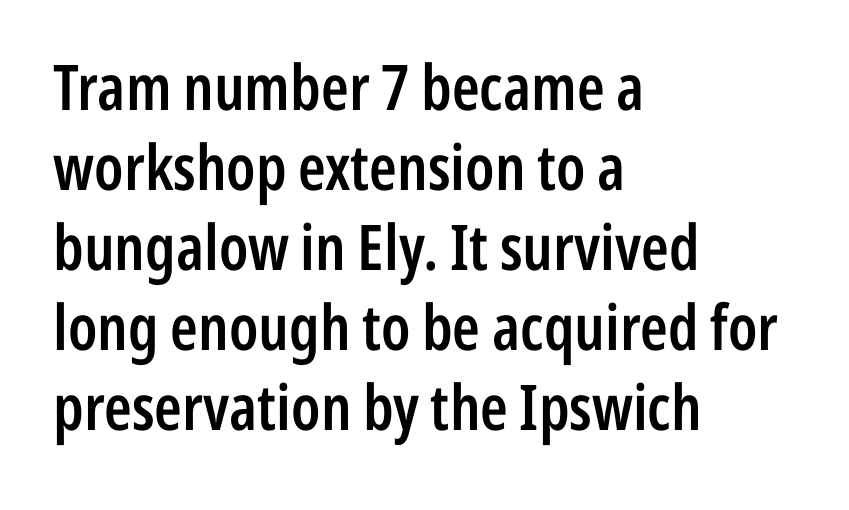
Q: Is the text bold? A: Semi-bold.
Q: Is the text italic (slanted)? A: No, it is upright.
Q: Is the typeface a serif or a sans-serif typeface? A: Sans-serif.
Q: Is the text underlined? A: No.
Q: How is the paragraph aligned? A: Left-aligned.
Q: Is the spacing between letters normal or unusually wide? A: Normal.
Q: Is the spacing between lines tight, normal or loose? A: Normal.
Q: Width (condensed, normal, or wide)? A: Condensed.
Q: Stroke contrast? A: Low.
Q: x-height? A: Medium.
Q: Monospaced? A: No.
